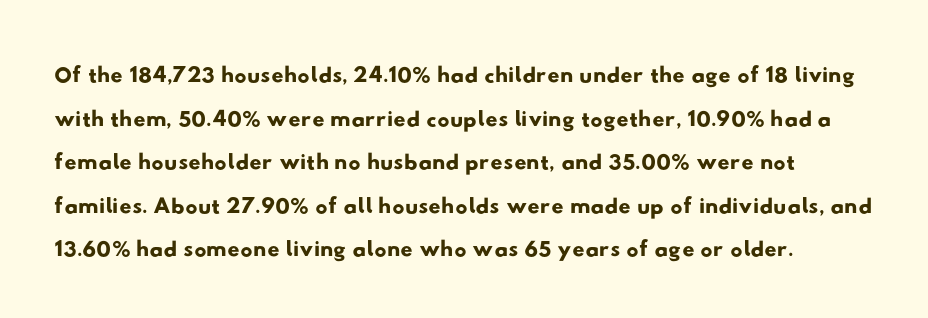
Q: Is the typeface a serif or a sans-serif typeface? A: Sans-serif.
Q: Is the text underlined? A: No.
Q: Is the spacing between letters normal or unusually wide? A: Normal.
Q: Is the spacing between lines tight, normal or loose? A: Normal.
Q: Width (condensed, normal, or wide)? A: Wide.
Q: Stroke contrast? A: Low.
Q: x-height? A: Small.
Q: Monospaced? A: No.
